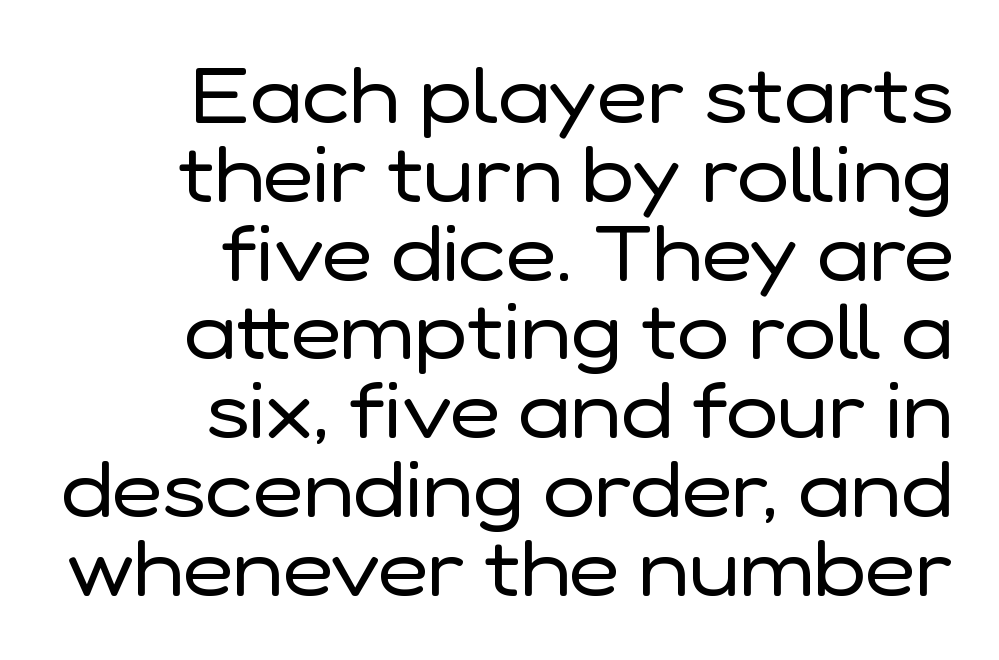
Q: Is the text bold? A: No.
Q: Is the text italic (slanted)? A: No, it is upright.
Q: Is the typeface a serif or a sans-serif typeface? A: Sans-serif.
Q: Is the text underlined? A: No.
Q: How is the paragraph aligned? A: Right-aligned.
Q: Is the spacing between letters normal or unusually wide? A: Normal.
Q: Is the spacing between lines tight, normal or loose? A: Tight.
Q: Width (condensed, normal, or wide)? A: Normal.
Q: Stroke contrast? A: Low.
Q: x-height? A: Medium.
Q: Monospaced? A: No.
